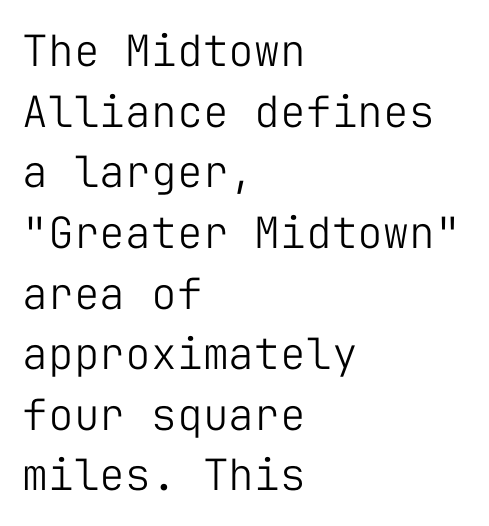
Short and long lines alike share a common starting point at left. Tracking value appears to be zero — textbook default spacing. Each letter, wide or thin by design, is forced into the same width here. Think standard paragraph weight, or any step lighter than that. Nobody drew a line under any word here.
